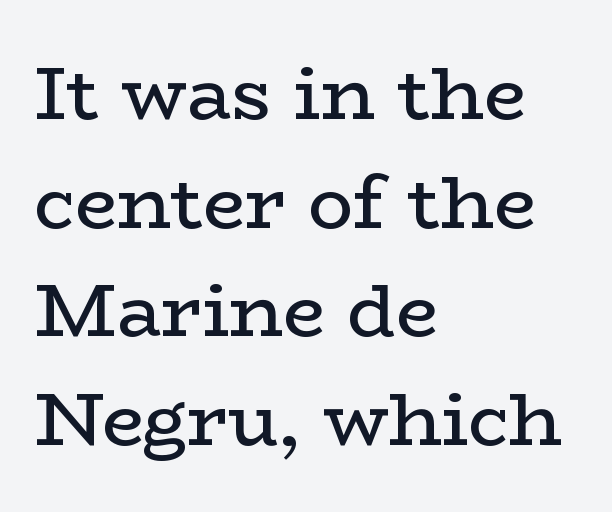
{"serif": "yes", "italic": "no", "bold": "no", "weight": "regular", "width": "wide", "stroke_contrast": "low", "x_height": "medium", "monospaced": "no", "underline": "no", "align": "left", "line_spacing": "normal", "line_spacing_ratio": 1.45, "letter_spacing": "normal", "letter_spacing_em": 0.0, "glyph_px": 75}
